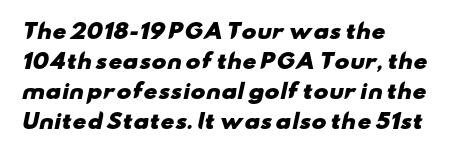
The image shows 20 px bold type; set left-aligned, normal line spacing (1.5x), normal letter spacing, not underlined.
